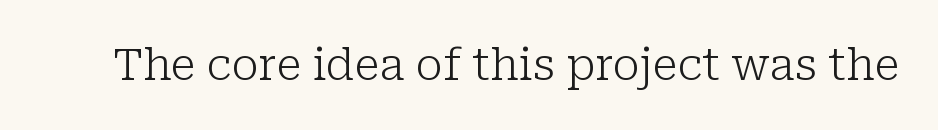
Rule under the text: the space is simply empty. The designer went with a serif here, giving each stem small feet. Characters follow at the spacing the type designer built in. When letters stand straight like this, we call the style roman or upright.
